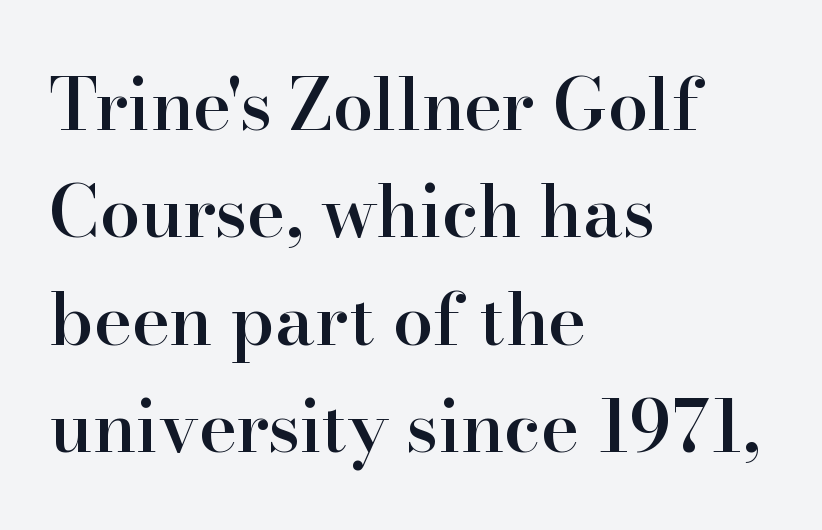
The tracking reads as untouched default to a designer's eye. Letters rest on an invisible, unmarked baseline. The font family rendered here belongs to the serif group. Leading matches the norm, producing a regular column.
